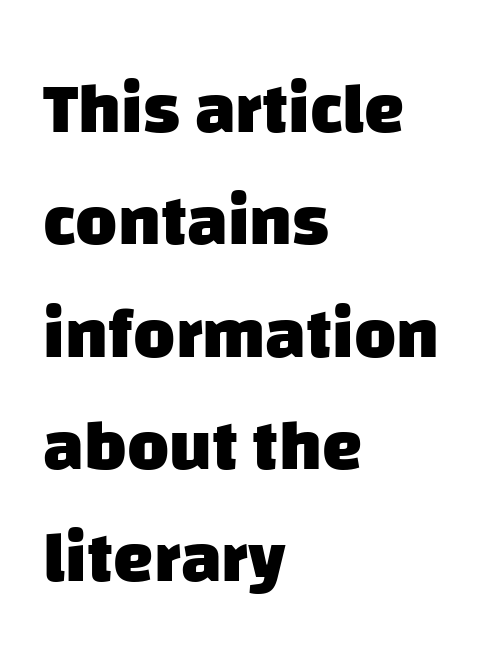
The image shows 72 px heavy sans-serif type; set left-aligned, normal line spacing (1.56x), normal letter spacing, not underlined; low stroke contrast and a large x-height.
